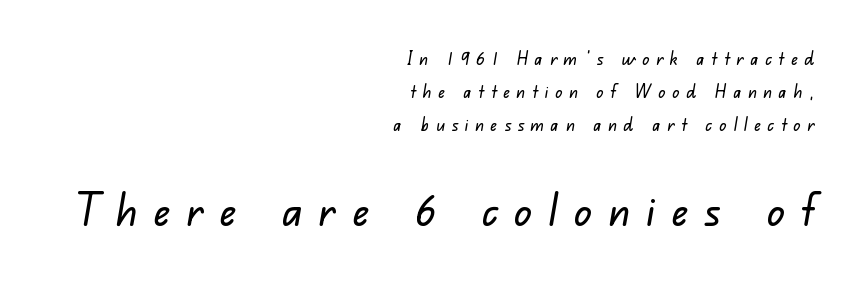
The image shows 44 px sans-serif type; set right-aligned, line spacing 1.84x, unusually wide letter spacing (+0.37 em), not underlined; the second (bottom) block is 2.44x larger; low stroke contrast and a small x-height.
